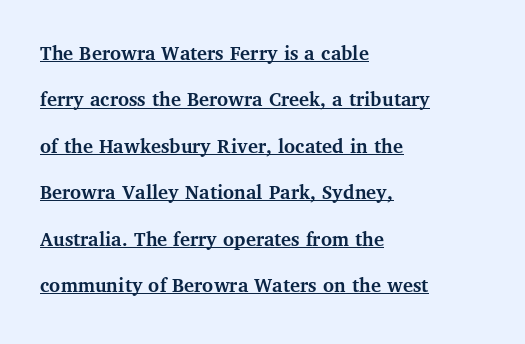
Q: Is the text bold? A: Yes.
Q: Is the text italic (slanted)? A: No, it is upright.
Q: Is the text underlined? A: Yes.
Q: How is the paragraph aligned? A: Left-aligned.
Q: Is the spacing between letters normal or unusually wide? A: Normal.
Q: Is the spacing between lines tight, normal or loose? A: Loose.
